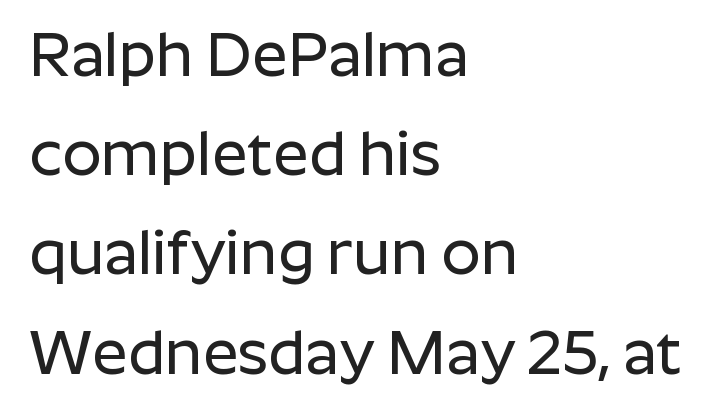
Q: Is the text italic (slanted)? A: No, it is upright.
Q: Is the typeface a serif or a sans-serif typeface? A: Sans-serif.
Q: Is the text underlined? A: No.
Q: How is the paragraph aligned? A: Left-aligned.
Q: Is the spacing between letters normal or unusually wide? A: Normal.
Q: Is the spacing between lines tight, normal or loose? A: Normal.
Q: Width (condensed, normal, or wide)? A: Normal.
Q: Stroke contrast? A: Low.
Q: x-height? A: Medium.
Q: Monospaced? A: No.
